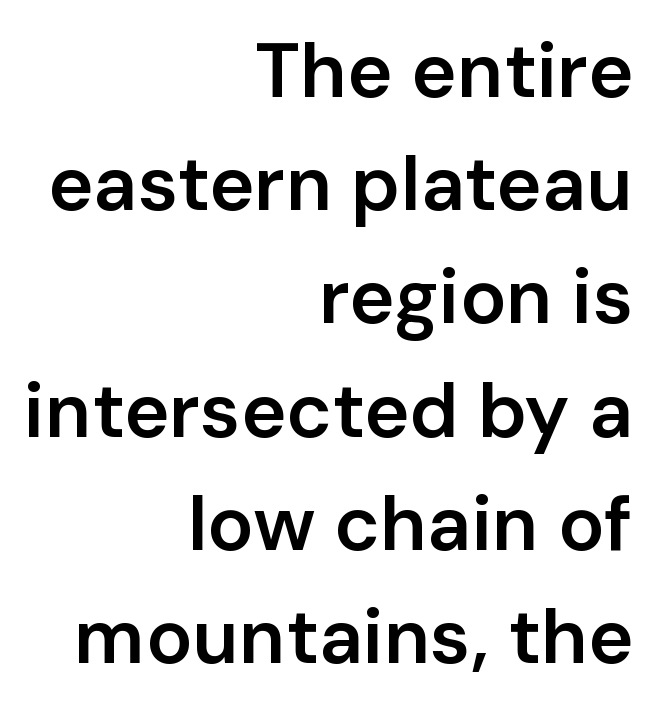
The image shows 77 px semibold sans-serif type, upright; set right-aligned, normal line spacing (1.47x), normal letter spacing, not underlined; low stroke contrast and a medium x-height.
